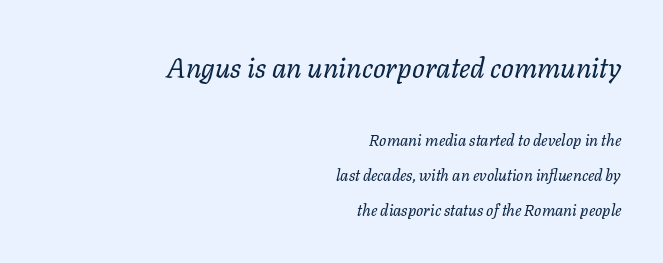
Q: Is the text bold? A: No.
Q: Is the text italic (slanted)? A: Yes, it leans right by about 11 degrees.
Q: Is the text underlined? A: No.
Q: How is the paragraph aligned? A: Right-aligned.
Q: Is the spacing between letters normal or unusually wide? A: Normal.
Q: Is the spacing between lines tight, normal or loose? A: Loose.
Q: Which block of text is set in a larger size, the first (top) or the second (bottom)? A: The first (top) one.
Q: Width (condensed, normal, or wide)? A: Normal.
Q: Stroke contrast? A: Low.
Q: x-height? A: Medium.
Q: Monospaced? A: No.
